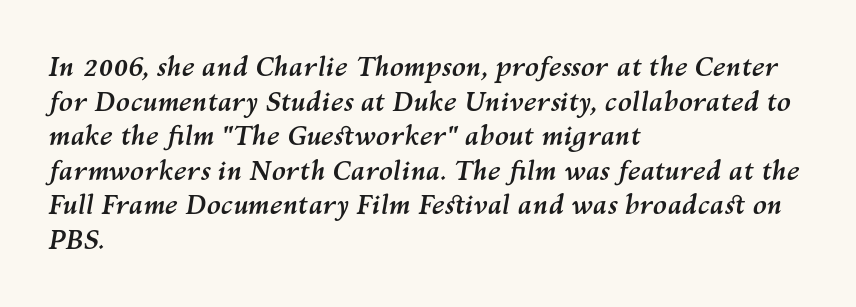
The image shows 26 px bold type, italic (leaning right); set left-aligned, normal line spacing (1.33x), normal letter spacing, not underlined.
